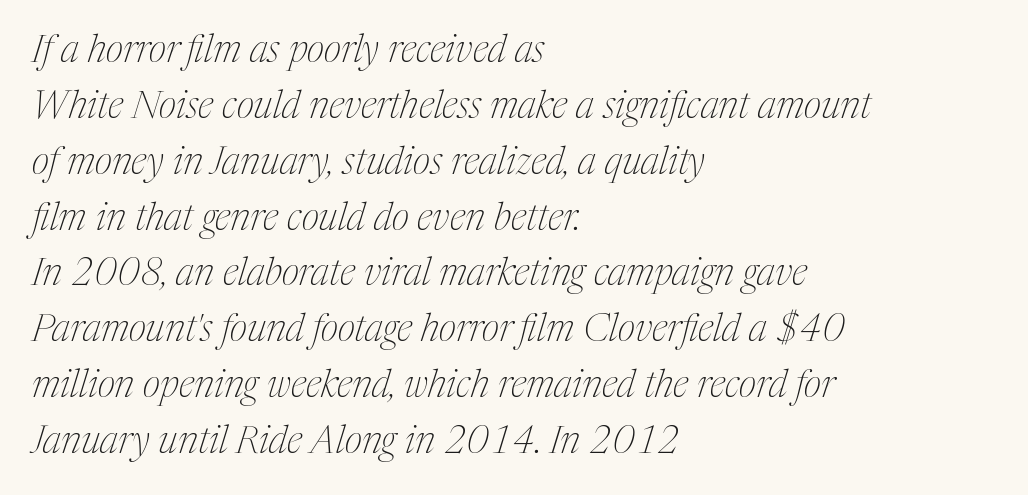
The weight would be labelled regular, book, light, or lighter still. Plain, unruled lines of type. The typesetter chose a ragged-right arrangement here. This rendering employs a face with finishing strokes, i.e., a serif. Honestly, the letter spacing is just normal — you wouldn't notice it.
